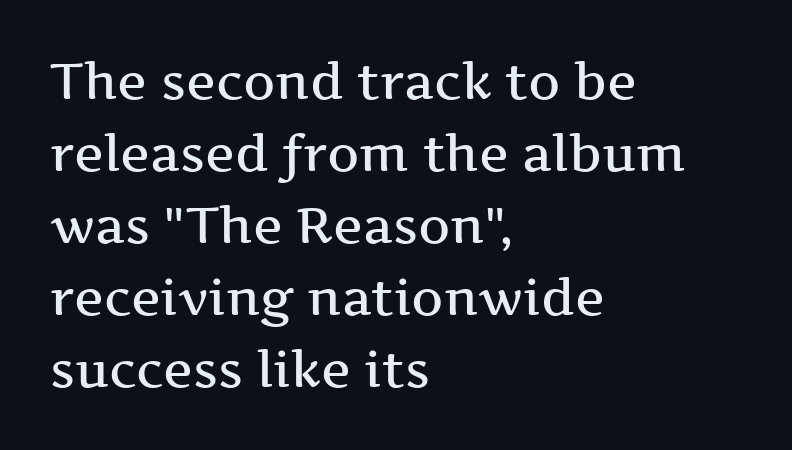
{"serif": "yes", "italic": "no", "bold": "semi", "weight": "semibold", "width": "wide", "stroke_contrast": "medium", "x_height": "medium", "monospaced": "no", "underline": "no", "align": "left", "line_spacing": "normal", "line_spacing_ratio": 1.44, "letter_spacing": "normal", "letter_spacing_em": 0.0, "glyph_px": 50}
